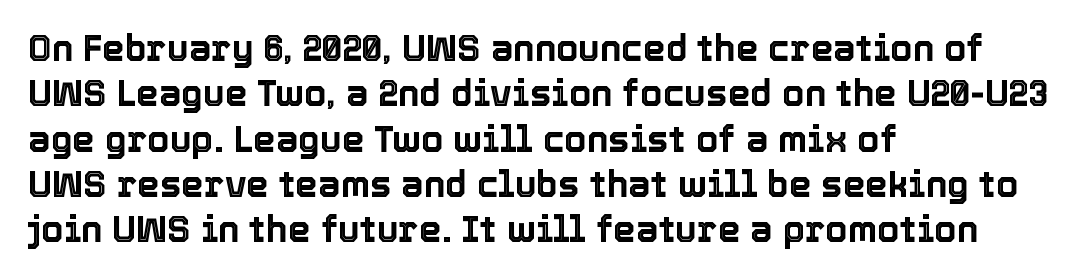
Q: Is the text italic (slanted)? A: No, it is upright.
Q: Is the text underlined? A: No.
Q: How is the paragraph aligned? A: Left-aligned.
Q: Is the spacing between letters normal or unusually wide? A: Normal.
Q: Is the spacing between lines tight, normal or loose? A: Normal.
Q: Width (condensed, normal, or wide)? A: Normal.
Q: x-height? A: Medium.
Q: Monospaced? A: No.
